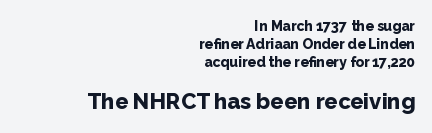
The image shows 22 px bold type, upright; set right-aligned, normal line spacing (1.28x), normal letter spacing, not underlined; the second (bottom) block is 1.57x larger.
